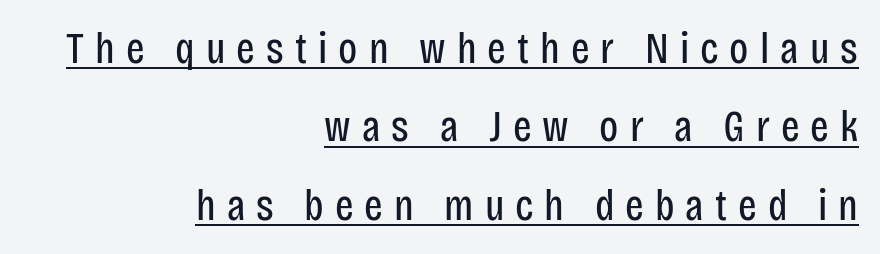
{"serif": "no", "italic": "no", "bold": "no", "weight": "regular", "width": "condensed", "stroke_contrast": "low", "x_height": "large", "monospaced": "no", "underline": "yes", "align": "right", "line_spacing_ratio": 1.78, "letter_spacing": "wide", "letter_spacing_em": 0.25, "glyph_px": 44}
